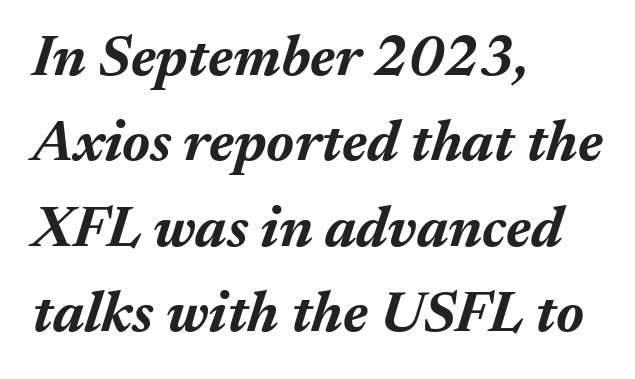
{"italic": "yes", "lean": "right", "slant_degrees": 17, "bold": "yes", "weight": "bold", "width": "normal", "stroke_contrast": "medium", "x_height": "medium", "monospaced": "no", "underline": "no", "align": "left", "line_spacing": "normal", "line_spacing_ratio": 1.47, "letter_spacing": "normal", "letter_spacing_em": 0.0, "glyph_px": 58}
